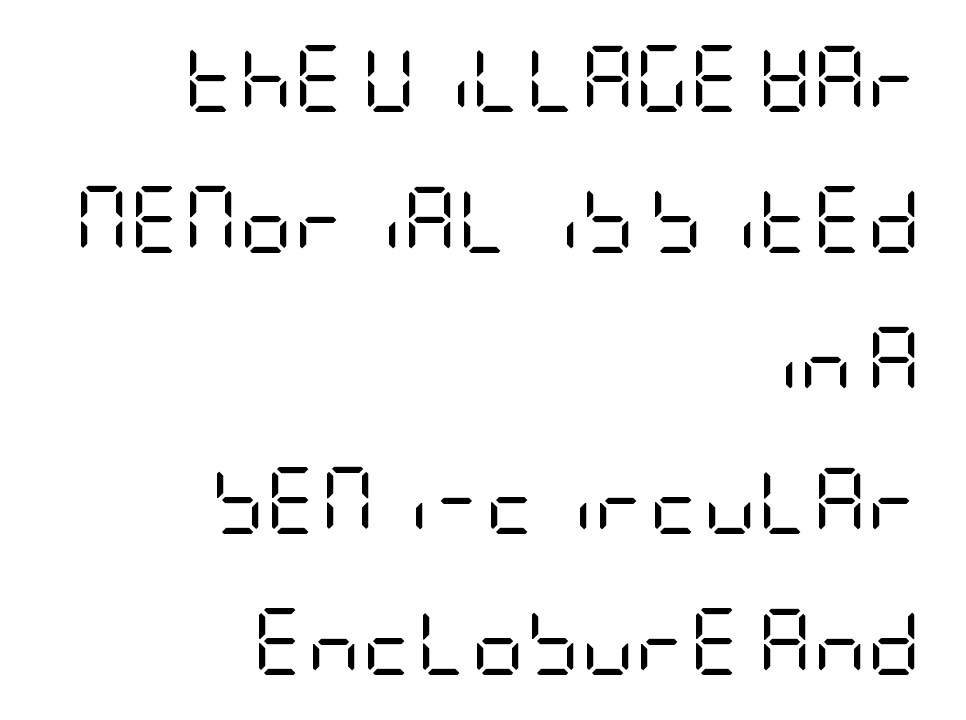
{"serif": "no", "italic": "no", "bold": "no", "weight": "regular", "width": "condensed", "stroke_contrast": "low", "x_height": "large", "underline": "no", "align": "right", "line_spacing": "loose", "line_spacing_ratio": 2.1, "letter_spacing": "normal", "letter_spacing_em": 0.0, "glyph_px": 67}
